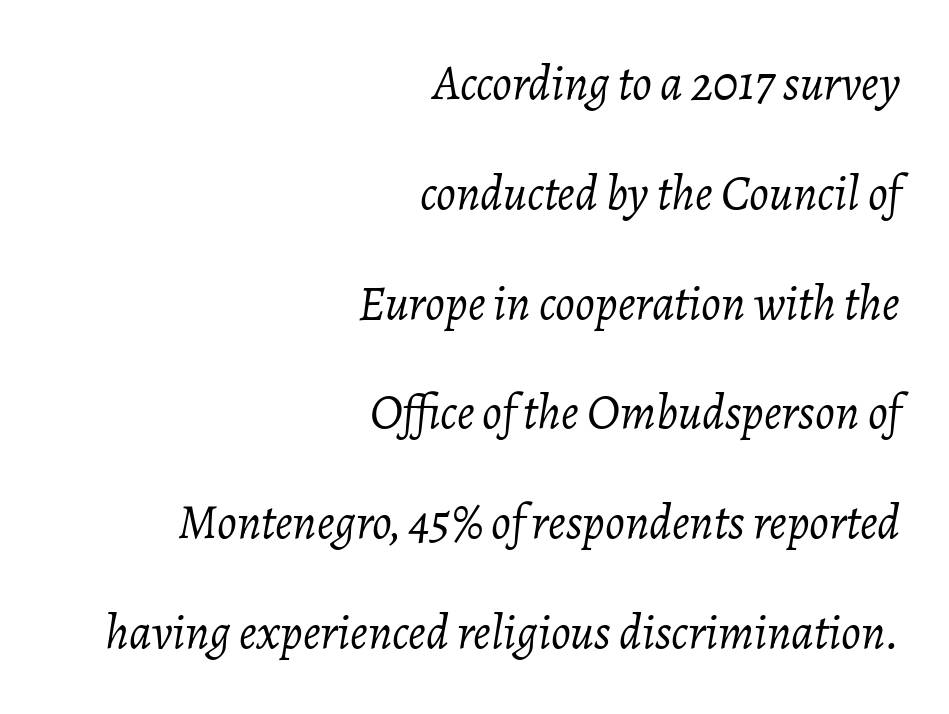
Weight class: somewhere from thin through regular. Honestly, there is no underline to notice here at all. Varying glyph widths throughout — classic text-font behaviour. There's an unmistakable incline to the writing here. Nobody touched the tracking dial on this one.
